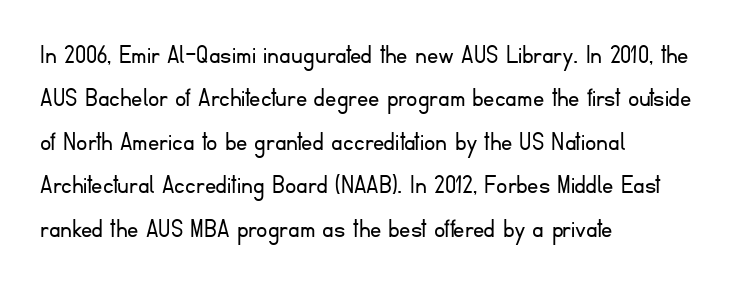
Q: Is the text bold? A: No.
Q: Is the text italic (slanted)? A: No, it is upright.
Q: Is the typeface a serif or a sans-serif typeface? A: Sans-serif.
Q: Is the text underlined? A: No.
Q: How is the paragraph aligned? A: Left-aligned.
Q: Is the spacing between letters normal or unusually wide? A: Normal.
Q: Is the spacing between lines tight, normal or loose? A: Normal.
Q: Width (condensed, normal, or wide)? A: Normal.
Q: Stroke contrast? A: Low.
Q: x-height? A: Small.
Q: Monospaced? A: No.
